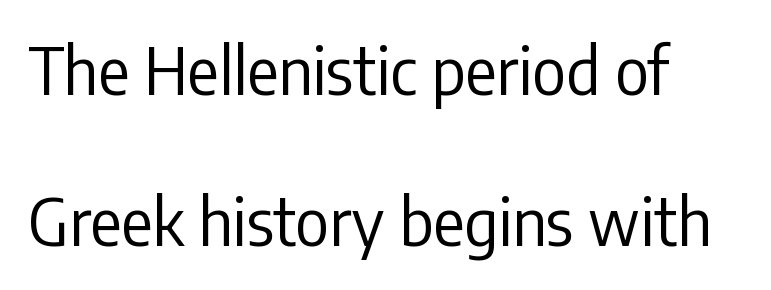
Q: Is the text bold? A: No.
Q: Is the text italic (slanted)? A: No, it is upright.
Q: Is the typeface a serif or a sans-serif typeface? A: Sans-serif.
Q: Is the text underlined? A: No.
Q: How is the paragraph aligned? A: Left-aligned.
Q: Is the spacing between letters normal or unusually wide? A: Normal.
Q: Is the spacing between lines tight, normal or loose? A: Loose.
Q: Width (condensed, normal, or wide)? A: Condensed.
Q: Stroke contrast? A: Low.
Q: x-height? A: Medium.
Q: Monospaced? A: No.
